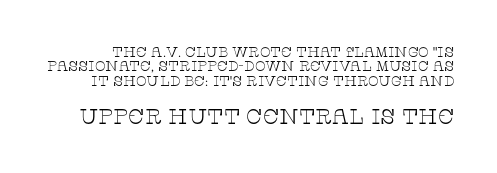
You could barely slide anything between these rows. When letters stand straight like this, we call the style roman or upright. Lines of text with bare space underneath. Is the stroke heavy? The answer is a plain regular-or-lighter. This rendering leaves character spacing at its baseline value. The designer gave the closing block more size than the opening block.
